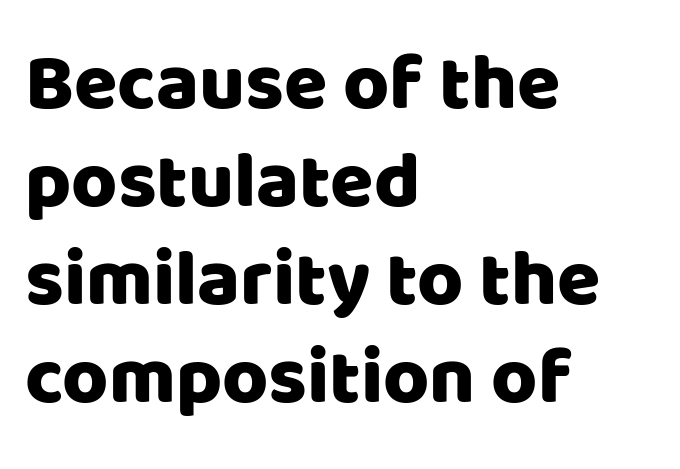
The specimen omits any rule beneath the text block's lines. The face used here is proportionally spaced, like ordinary book or web type. Each word holds together tightly as a unit, with standard inter-letter gaps. The letters stand upright; this is a roman face. Nope, no serifs anywhere on these letters. In CSS terms this would be text-align: left.
